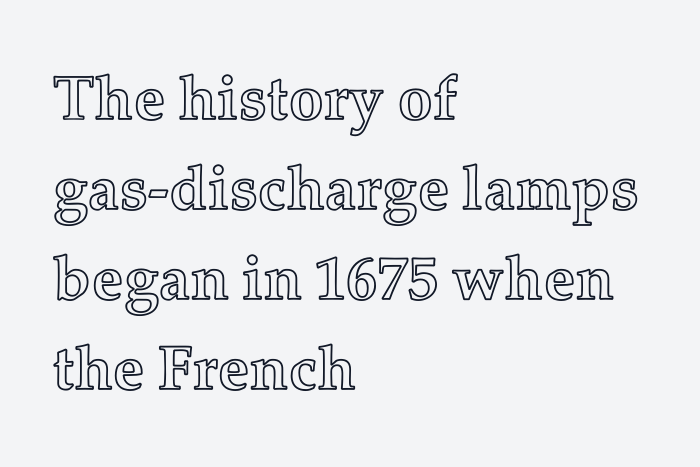
Q: Is the text italic (slanted)? A: No, it is upright.
Q: Is the text underlined? A: No.
Q: How is the paragraph aligned? A: Left-aligned.
Q: Is the spacing between letters normal or unusually wide? A: Normal.
Q: Is the spacing between lines tight, normal or loose? A: Normal.
Q: Width (condensed, normal, or wide)? A: Normal.
Q: x-height? A: Medium.
Q: Monospaced? A: No.
